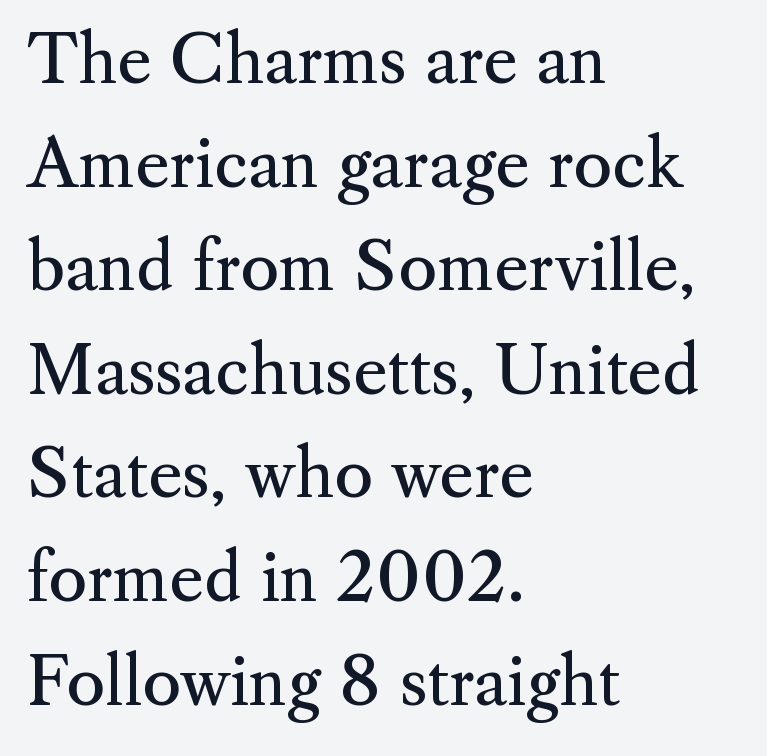
What's the leading like? Ordinary, nothing unusual. This reads as an unemphasized weight, regular at the heaviest. You could not count columns in this text — the font is proportionally spaced. Short and long lines alike share a common starting point at left. Notice how the stems are strictly vertical — no italics here. The glyphs are unaccompanied by any horizontal stroke below them.
